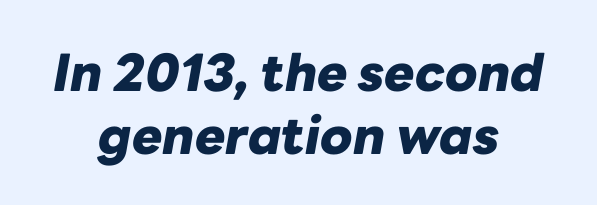
The image shows 51 px heavy type, italic (leaning right); set centered, line spacing 1.23x, normal letter spacing, not underlined; low stroke contrast and a medium x-height.
